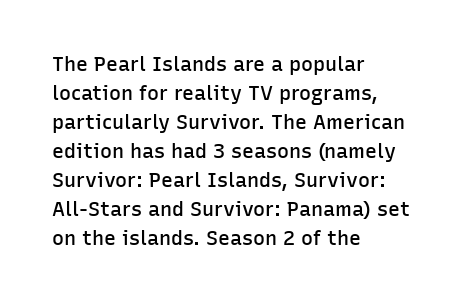
The typography opts for an upright posture over an oblique one. Descenders hang freely into open space. These lines sit exactly where default settings would place them. Stroke thickness is moderately raised; the sample reads as semibold. What stands out about the letter spacing? Nothing — it is the standard amount.
